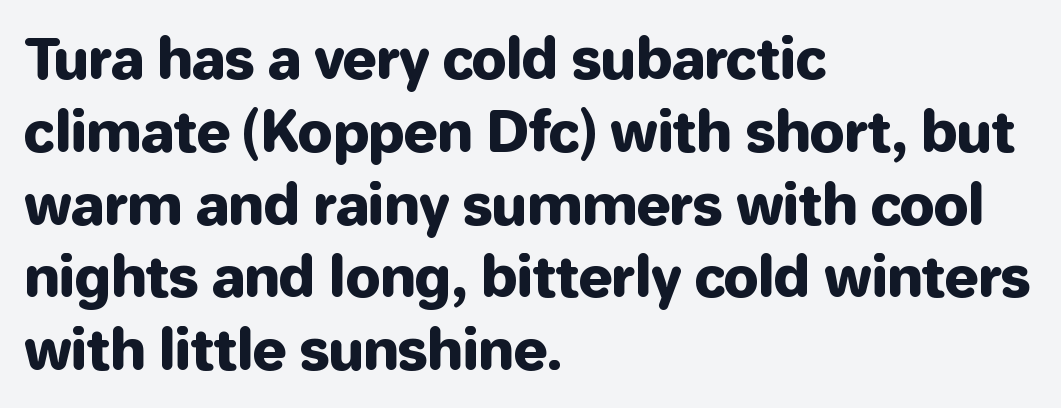
The image shows 56 px sans-serif type, upright; set left-aligned, normal line spacing (1.3x), normal letter spacing, not underlined; low stroke contrast and a medium x-height.
